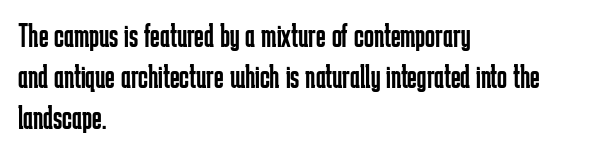
{"serif": "no", "italic": "no", "bold": "no", "weight": "regular", "width": "condensed", "stroke_contrast": "low", "x_height": "medium", "monospaced": "no", "underline": "no", "align": "left", "line_spacing_ratio": 1.24, "letter_spacing": "normal", "letter_spacing_em": 0.0, "glyph_px": 33}
